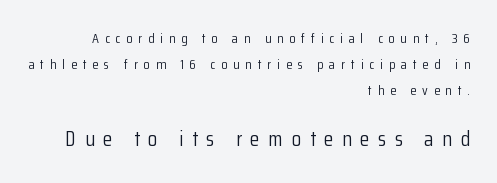
Honestly, there is no underline to notice here at all. Is there any slant? The stems are plumb. The weight tops out at a normal text grade. Two sizes are in play, and the larger belongs to the second block. The gaps between neighbouring characters are conspicuously large.
